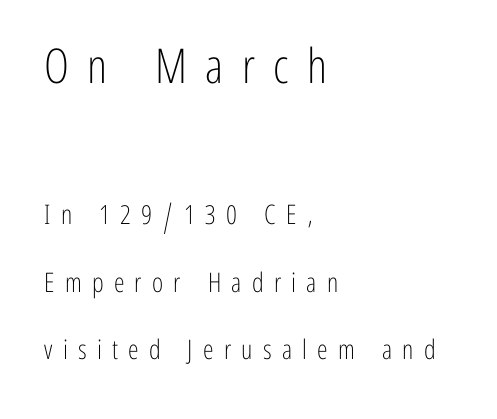
The image shows 48 px light, condensed sans-serif type, upright; set left-aligned, loose line spacing (2.5x), unusually wide letter spacing (+0.38 em), not underlined; the first (top) block is 1.78x larger; low stroke contrast and a medium x-height.
